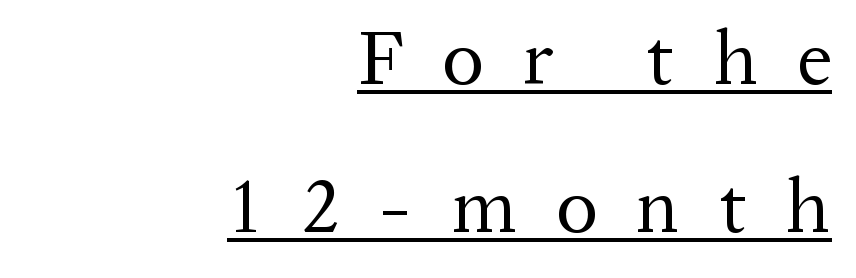
The image shows 78 px regular-weight serif type, upright; set right-aligned, loose line spacing (1.9x), unusually wide letter spacing (+0.5 em), underlined; medium stroke contrast and a medium x-height.
